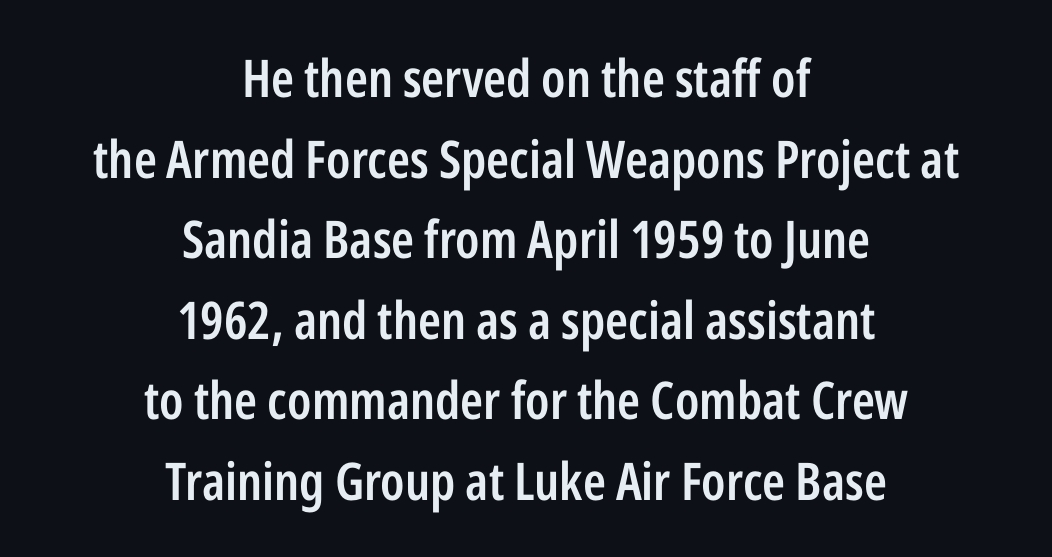
The image shows 52 px semibold, condensed sans-serif type, upright; set centered, normal line spacing (1.55x), normal letter spacing, not underlined; low stroke contrast and a medium x-height.
